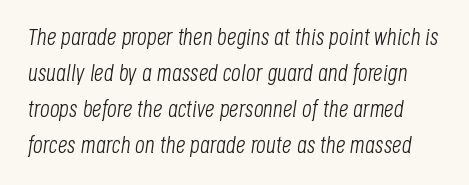
Plain, unruled lines of type. Every character sits at an angle, as italics do. The cut favours lightness, reaching ordinary text weight at its darkest. The rendering keeps characters at their native spacing. The passage shown stacks its lines at a standard gap.
